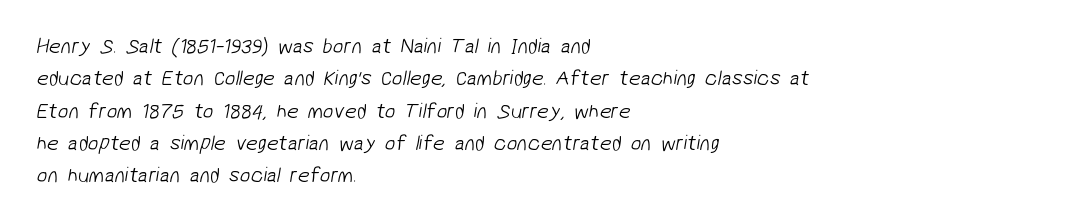
Q: Is the text bold? A: No.
Q: Is the text underlined? A: No.
Q: How is the paragraph aligned? A: Left-aligned.
Q: Is the spacing between letters normal or unusually wide? A: Normal.
Q: Is the spacing between lines tight, normal or loose? A: Normal.
